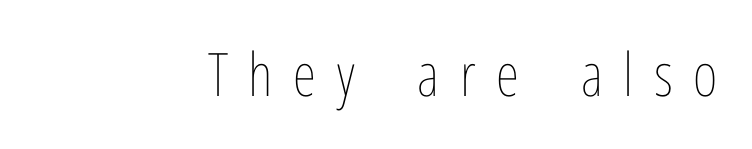
Q: Is the text bold? A: No.
Q: Is the text italic (slanted)? A: No, it is upright.
Q: Is the text underlined? A: No.
Q: How is the paragraph aligned? A: Right-aligned.
Q: Is the spacing between letters normal or unusually wide? A: Unusually wide.
Q: Width (condensed, normal, or wide)? A: Condensed.
Q: Stroke contrast? A: Low.
Q: x-height? A: Medium.
Q: Monospaced? A: No.
